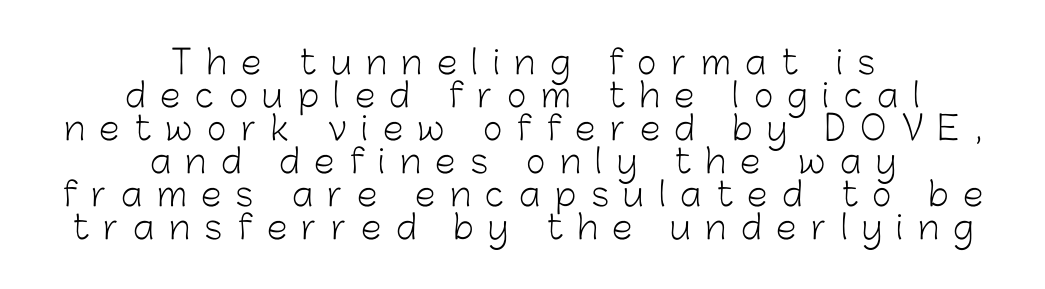
The image shows 33 px light sans-serif type, upright; set centered, tight line spacing (1.0x), unusually wide letter spacing (+0.45 em), not underlined; low stroke contrast and a medium x-height.
